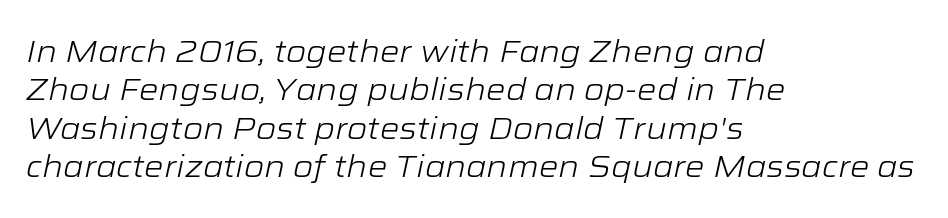
{"italic": "yes", "lean": "right", "slant_degrees": 12, "bold": "no", "weight": "light", "width": "wide", "stroke_contrast": "low", "x_height": "medium", "monospaced": "no", "underline": "no", "align": "left", "line_spacing_ratio": 1.24, "letter_spacing": "normal", "letter_spacing_em": 0.0, "glyph_px": 31}
